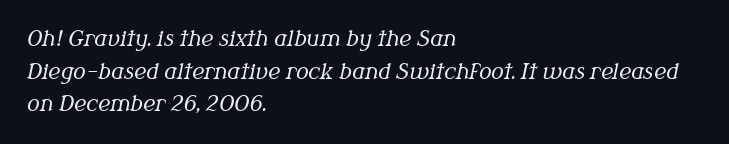
{"italic": "yes", "lean": "right", "slant_degrees": 12, "bold": "no", "underline": "no", "align": "left", "line_spacing": "normal", "line_spacing_ratio": 1.55, "letter_spacing": "normal", "letter_spacing_em": 0.0, "glyph_px": 21}
